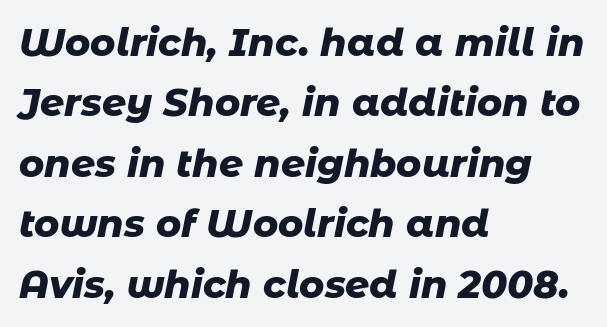
The foot of each line stays bare and open. Yep, that's italic — everything's leaning. Line spacing here is normal. These lines carry a lot of weight — the face is fully bold. Looks like regular typesetting: each glyph gets only the width it needs.
